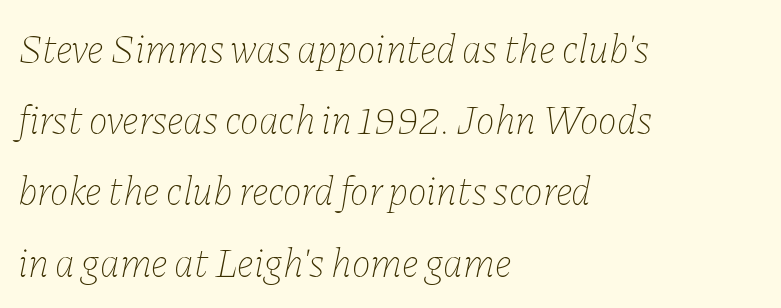
{"italic": "yes", "lean": "right", "slant_degrees": 11, "bold": "no", "weight": "thin", "width": "normal", "stroke_contrast": "low", "x_height": "medium", "monospaced": "no", "underline": "no", "align": "left", "line_spacing_ratio": 1.78, "letter_spacing": "normal", "letter_spacing_em": 0.0, "glyph_px": 40}
